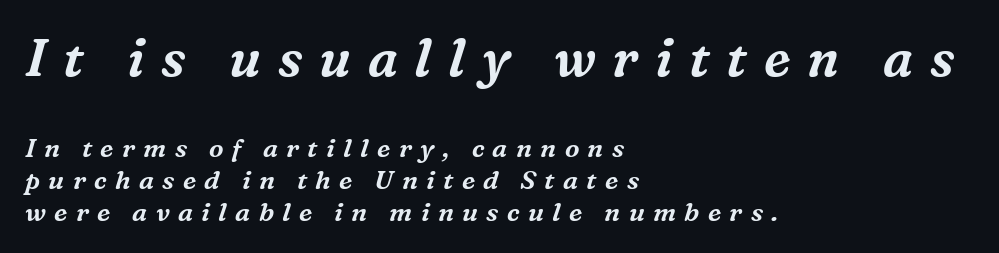
Q: Is the text italic (slanted)? A: Yes, it leans right by about 16 degrees.
Q: Is the typeface a serif or a sans-serif typeface? A: Serif.
Q: Is the text underlined? A: No.
Q: How is the paragraph aligned? A: Left-aligned.
Q: Is the spacing between letters normal or unusually wide? A: Unusually wide.
Q: Which block of text is set in a larger size, the first (top) or the second (bottom)? A: The first (top) one.
Q: Width (condensed, normal, or wide)? A: Normal.
Q: Stroke contrast? A: Medium.
Q: x-height? A: Medium.
Q: Monospaced? A: No.
